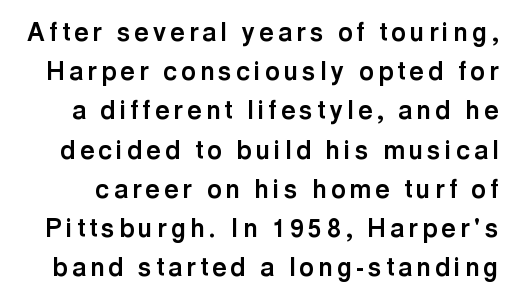
The image shows 25 px bold type, upright; set normal line spacing (1.57x), not underlined.
